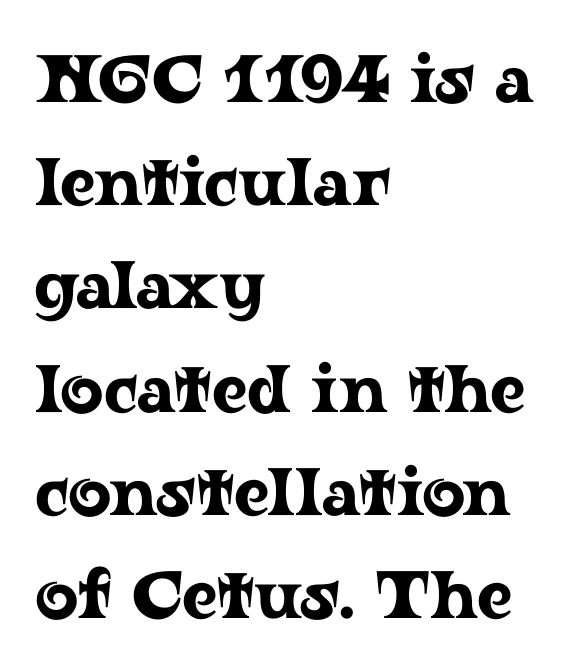
{"serif": "yes", "italic": "no", "width": "wide", "stroke_contrast": "low", "x_height": "medium", "monospaced": "no", "underline": "no", "align": "left", "line_spacing": "normal", "line_spacing_ratio": 1.54, "letter_spacing": "normal", "letter_spacing_em": 0.0, "glyph_px": 67}
